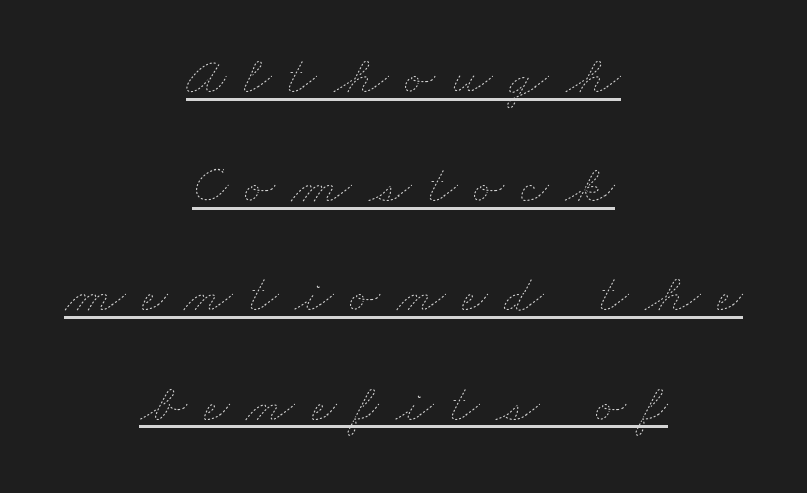
Leading is clearly above the norm, producing a sparse column. These lines are centered, leaving both edges ragged. Varying glyph widths throughout — classic text-font behaviour. The font is comparable to plain body text, perhaps lighter. Check the space under the baseline: a stroke is drawn there.
